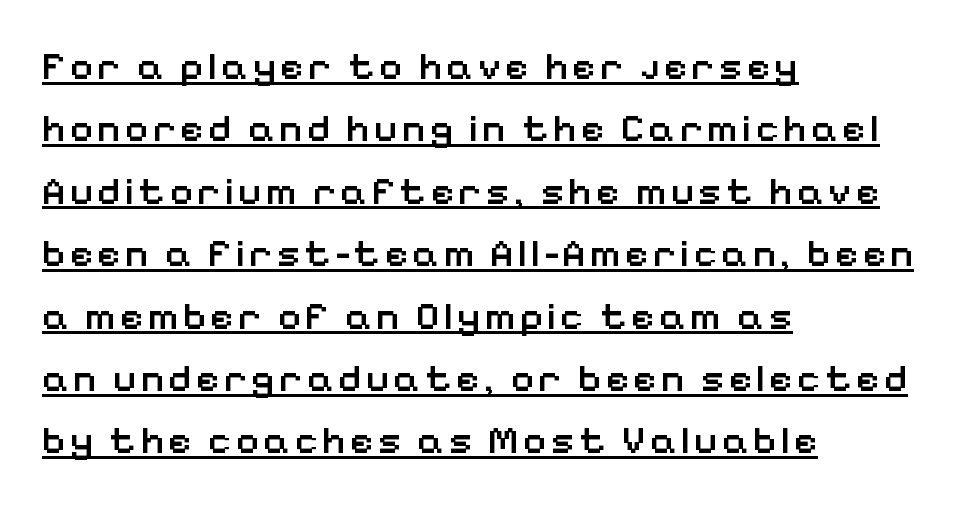
Q: Is the text bold? A: Semi-bold.
Q: Is the text italic (slanted)? A: No, it is upright.
Q: Is the typeface a serif or a sans-serif typeface? A: Sans-serif.
Q: Is the text underlined? A: Yes.
Q: How is the paragraph aligned? A: Left-aligned.
Q: Is the spacing between lines tight, normal or loose? A: Normal.
Q: Width (condensed, normal, or wide)? A: Normal.
Q: Stroke contrast? A: Low.
Q: x-height? A: Medium.
Q: Monospaced? A: No.
